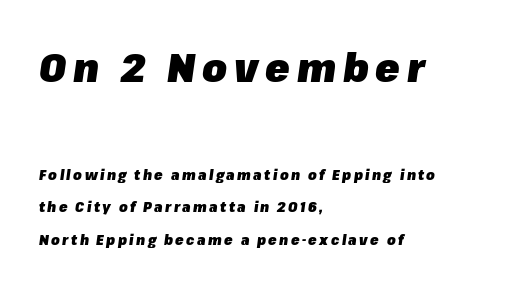
{"italic": "yes", "lean": "right", "slant_degrees": 8, "bold": "yes", "weight": "heavy", "width": "normal", "stroke_contrast": "low", "x_height": "medium", "monospaced": "no", "underline": "no", "align": "left", "line_spacing": "loose", "line_spacing_ratio": 2.34, "larger_block": "first", "size_ratio": 2.86, "glyph_px": 40}
